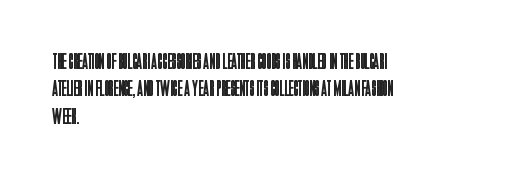
The image shows 22 px text type, upright; set left-aligned, normal line spacing (1.25x), normal letter spacing, not underlined.
